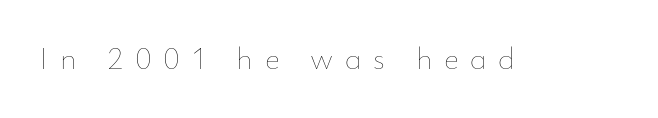
Q: Is the text bold? A: No.
Q: Is the text italic (slanted)? A: No, it is upright.
Q: Is the text underlined? A: No.
Q: Is the spacing between letters normal or unusually wide? A: Unusually wide.
Q: Width (condensed, normal, or wide)? A: Normal.
Q: Stroke contrast? A: Low.
Q: x-height? A: Small.
Q: Monospaced? A: No.
